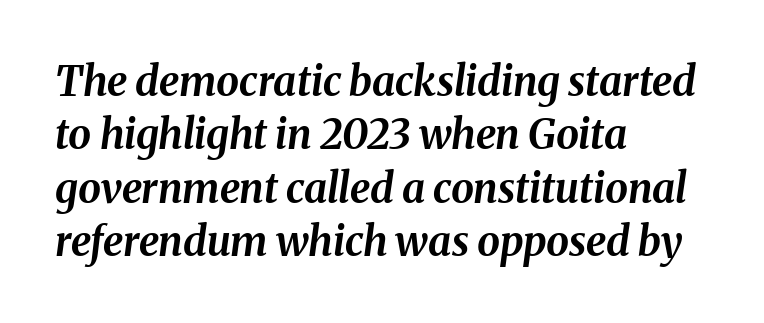
Lines of text with bare space underneath. An italicized treatment has been applied to the whole sample. A typesetter would call this proportional, since set widths differ per character. Is the letter spacing exaggerated? No — it looks like the ordinary default.
